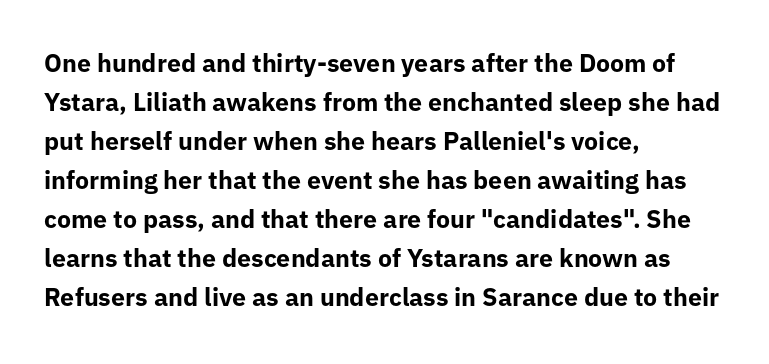
Vertical strokes here are truly vertical. In terms of letterspacing, this is plain default setting. This block has exactly the height ordinary leading produces. Pretty heavy lettering here — definitely bold.
